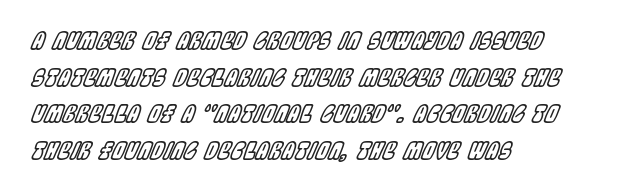
{"italic": "yes", "lean": "right", "slant_degrees": 22, "underline": "no", "align": "left", "line_spacing": "normal", "line_spacing_ratio": 1.59, "letter_spacing": "normal", "letter_spacing_em": 0.0, "glyph_px": 23}
